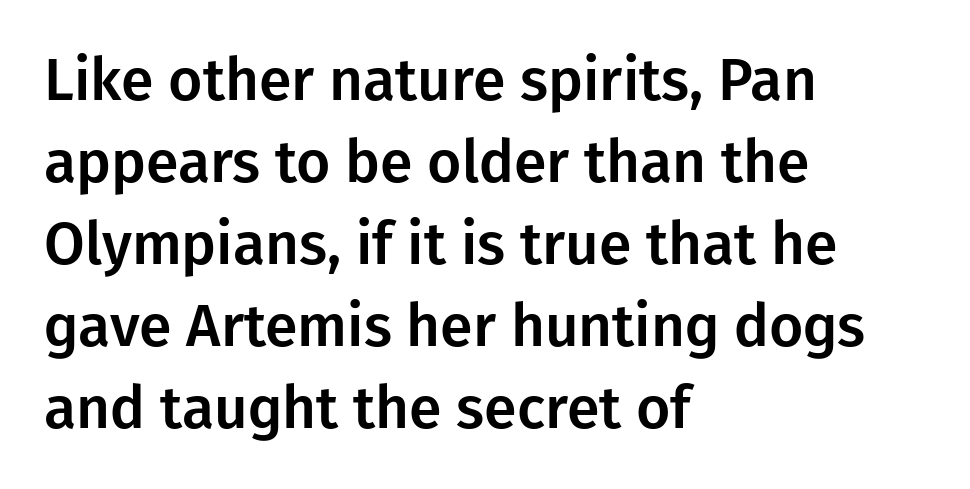
Q: Is the text italic (slanted)? A: No, it is upright.
Q: Is the typeface a serif or a sans-serif typeface? A: Sans-serif.
Q: Is the text underlined? A: No.
Q: How is the paragraph aligned? A: Left-aligned.
Q: Is the spacing between letters normal or unusually wide? A: Normal.
Q: Is the spacing between lines tight, normal or loose? A: Normal.
Q: Width (condensed, normal, or wide)? A: Normal.
Q: Stroke contrast? A: Low.
Q: x-height? A: Medium.
Q: Monospaced? A: No.
